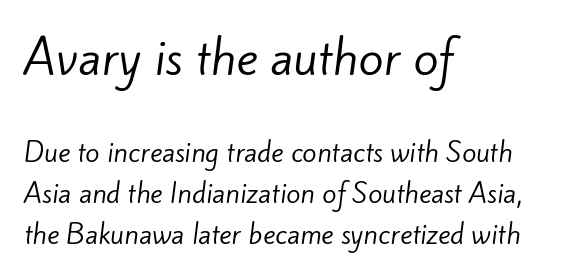
{"serif": "no", "bold": "no", "weight": "regular", "width": "normal", "stroke_contrast": "low", "x_height": "small", "monospaced": "no", "underline": "no", "align": "left", "line_spacing": "normal", "line_spacing_ratio": 1.57, "letter_spacing": "normal", "letter_spacing_em": 0.0, "larger_block": "first", "size_ratio": 1.77, "glyph_px": 46}
